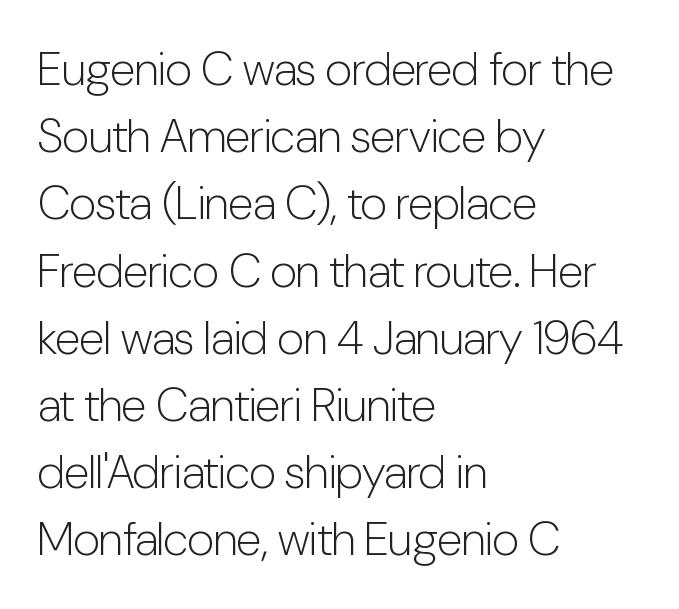
Classification — sans serif. Nothing unusual about the tracking: characters are spaced as the font intends. Any mark beneath the type? The region is blank. Rendered with straight, roman letterforms. Is this a heavy cut? Hardly; it is regular or lighter. Whoever set this chose a conventional vertical rhythm.
